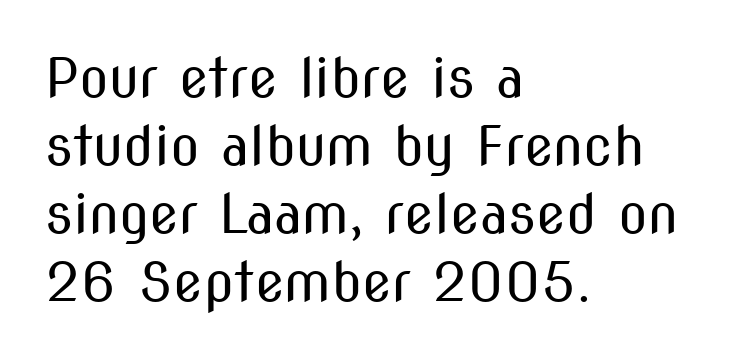
The image shows 54 px regular-weight, condensed sans-serif type, upright; set left-aligned, normal line spacing (1.26x), normal letter spacing, not underlined; medium stroke contrast and a medium x-height.
